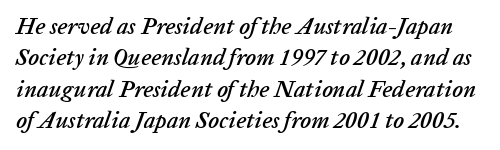
The image shows 23 px text type, italic (leaning right); set normal line spacing (1.36x), normal letter spacing, not underlined.
